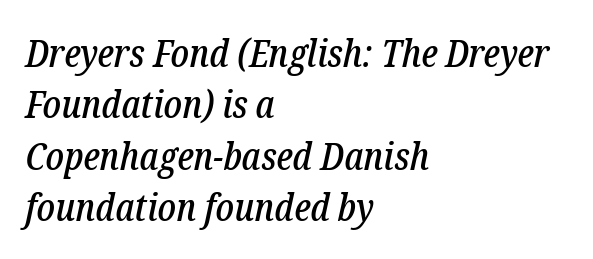
{"serif": "yes", "italic": "yes", "lean": "right", "slant_degrees": 12, "width": "condensed", "stroke_contrast": "low", "x_height": "medium", "monospaced": "no", "underline": "no", "align": "left", "line_spacing": "normal", "line_spacing_ratio": 1.32, "letter_spacing": "normal", "letter_spacing_em": 0.0, "glyph_px": 39}
